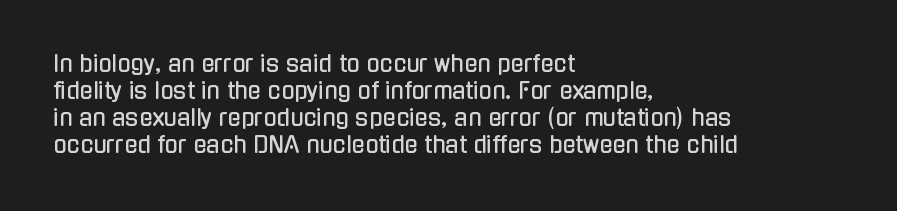
The horizontal fit of the characters is conventional and even. The typesetter chose a ragged-right arrangement here. Upright lettering throughout. The specimen omits any rule beneath the text block's lines.
